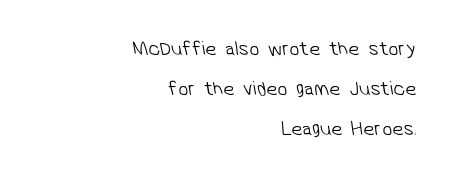
{"bold": "no", "underline": "no", "align": "right", "line_spacing": "loose", "line_spacing_ratio": 1.99, "letter_spacing": "normal", "letter_spacing_em": 0.0, "glyph_px": 20}
